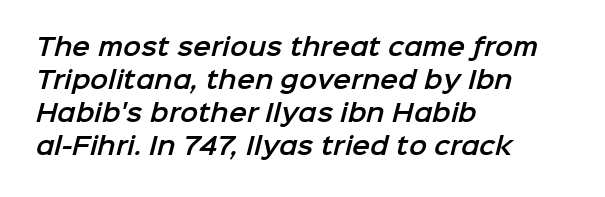
{"underline": "no", "align": "left", "line_spacing": "normal", "line_spacing_ratio": 1.38, "letter_spacing": "normal", "letter_spacing_em": 0.0, "glyph_px": 24}
